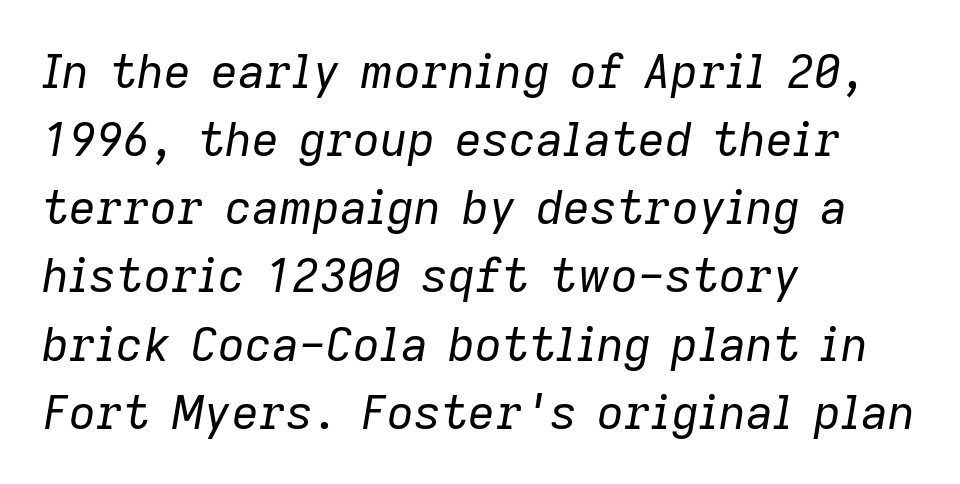
Q: Is the text bold? A: No.
Q: Is the text italic (slanted)? A: Yes, it leans right by about 9 degrees.
Q: Is the text underlined? A: No.
Q: How is the paragraph aligned? A: Left-aligned.
Q: Is the spacing between letters normal or unusually wide? A: Normal.
Q: Is the spacing between lines tight, normal or loose? A: Normal.
Q: Width (condensed, normal, or wide)? A: Normal.
Q: Stroke contrast? A: Low.
Q: x-height? A: Medium.
Q: Monospaced? A: No.
